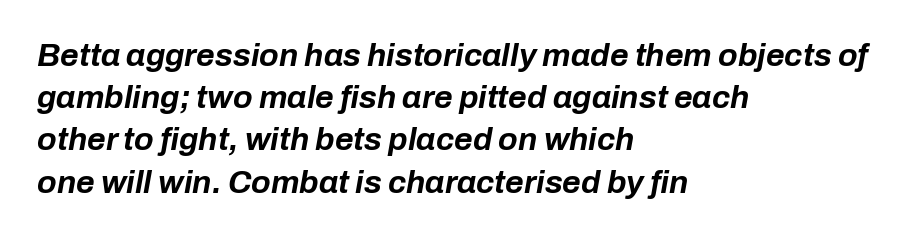
The image shows 32 px bold type, italic (leaning right); set left-aligned, normal line spacing (1.32x), normal letter spacing, not underlined; low stroke contrast and a medium x-height.
